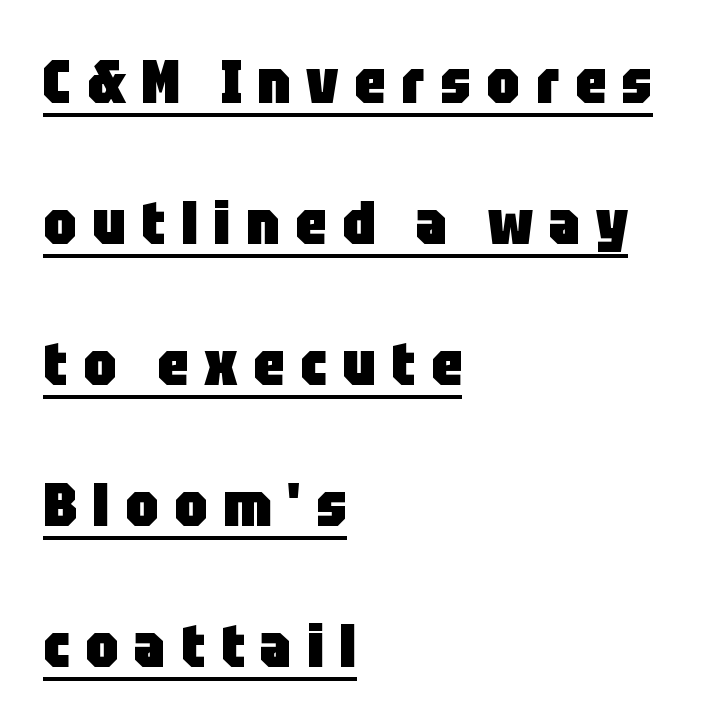
{"serif": "no", "italic": "no", "bold": "yes", "weight": "heavy", "width": "condensed", "stroke_contrast": "low", "x_height": "large", "monospaced": "no", "underline": "yes", "align": "left", "line_spacing": "loose", "line_spacing_ratio": 2.35, "letter_spacing": "wide", "letter_spacing_em": 0.26, "glyph_px": 60}
